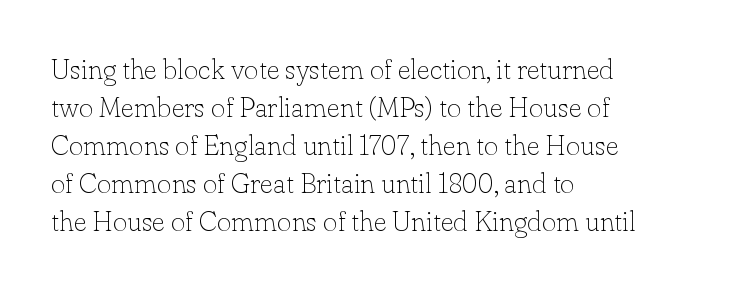
Successive baselines arrive at the customary interval. One-word summary of the alignment: left. Each stroke keeps to a modest, everyday thickness or less. Standard letterfit; no display-style spreading of the glyphs.
